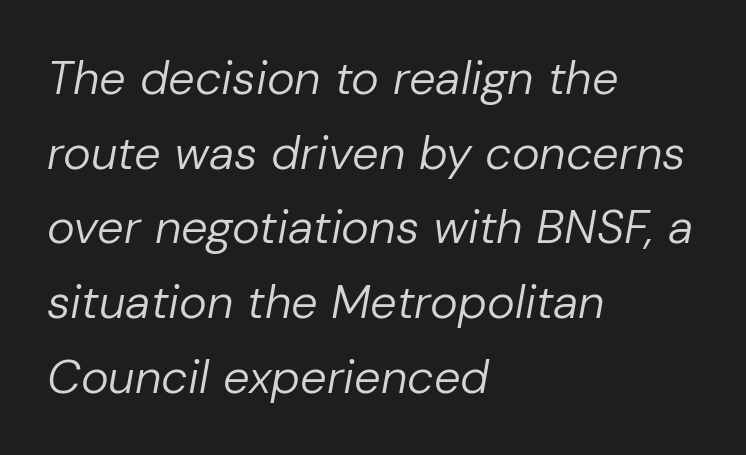
{"italic": "yes", "lean": "right", "slant_degrees": 10, "bold": "no", "weight": "regular", "width": "normal", "stroke_contrast": "low", "x_height": "medium", "monospaced": "no", "underline": "no", "align": "left", "line_spacing": "normal", "line_spacing_ratio": 1.59, "letter_spacing": "normal", "letter_spacing_em": 0.0, "glyph_px": 47}
